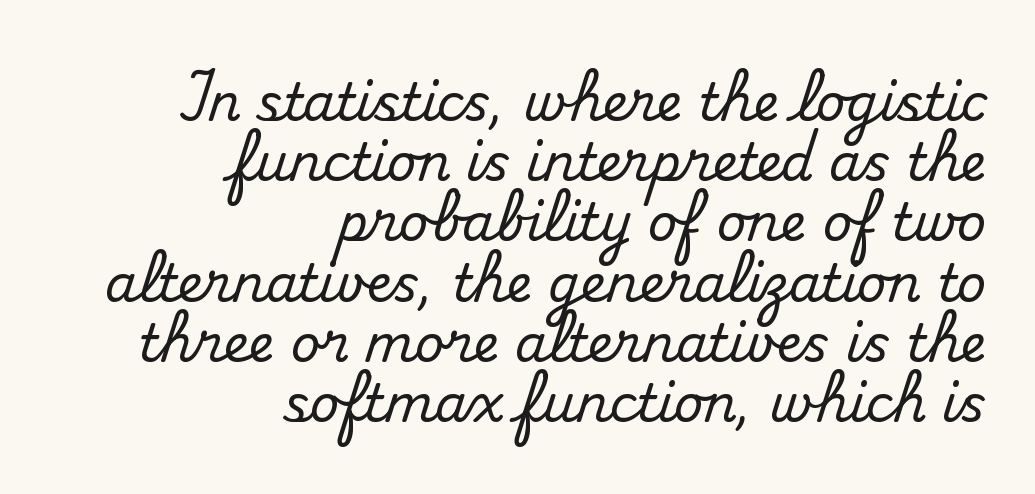
The image shows 51 px serif type; set right-aligned, line spacing 1.18x, normal letter spacing, not underlined; medium stroke contrast and a small x-height.
